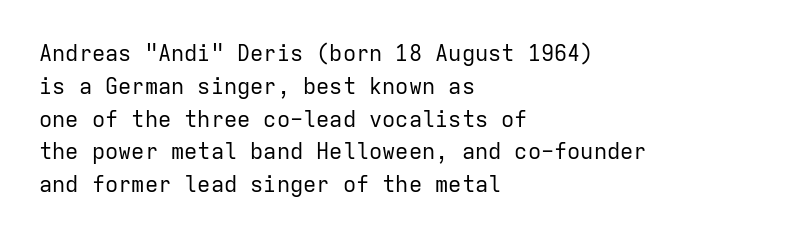
Q: Is the text bold? A: No.
Q: Is the text italic (slanted)? A: No, it is upright.
Q: Is the text underlined? A: No.
Q: How is the paragraph aligned? A: Left-aligned.
Q: Is the spacing between letters normal or unusually wide? A: Normal.
Q: Is the spacing between lines tight, normal or loose? A: Normal.
